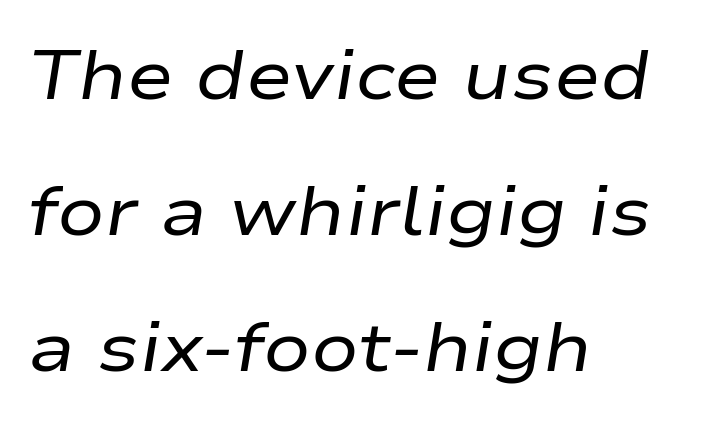
Q: Is the text bold? A: No.
Q: Is the text italic (slanted)? A: Yes, it leans right by about 9 degrees.
Q: Is the text underlined? A: No.
Q: How is the paragraph aligned? A: Left-aligned.
Q: Is the spacing between letters normal or unusually wide? A: Normal.
Q: Is the spacing between lines tight, normal or loose? A: Loose.
Q: Width (condensed, normal, or wide)? A: Wide.
Q: Stroke contrast? A: Low.
Q: x-height? A: Medium.
Q: Monospaced? A: No.
